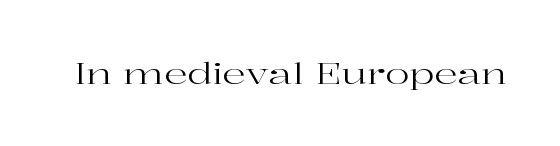
Q: Is the text bold? A: No.
Q: Is the text italic (slanted)? A: No, it is upright.
Q: Is the typeface a serif or a sans-serif typeface? A: Serif.
Q: Is the text underlined? A: No.
Q: Is the spacing between letters normal or unusually wide? A: Normal.
Q: Width (condensed, normal, or wide)? A: Wide.
Q: Stroke contrast? A: High.
Q: x-height? A: Medium.
Q: Monospaced? A: No.
